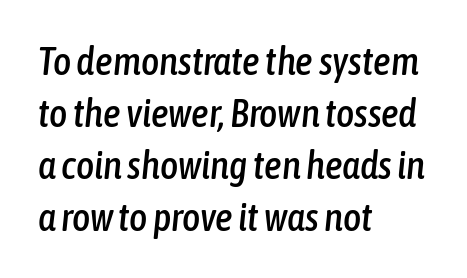
Which margin do the lines hug? The left one — the right edge is uneven. Compared with typical body copy, the letter spacing here is the same. Words float on clear page, feet unadorned. The face used here has a pronounced slope to its letters. These lines sit exactly where default settings would place them. Here the designer chose a conventional face with non-uniform glyph widths.
